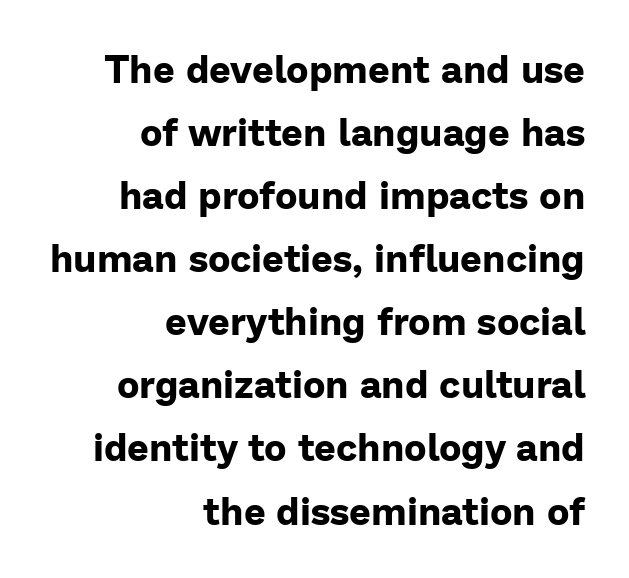
The image shows 38 px bold sans-serif type, upright; set right-aligned, normal line spacing (1.66x), normal letter spacing, not underlined; low stroke contrast and a medium x-height.
